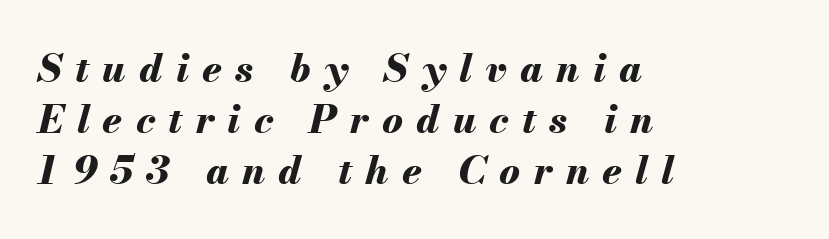
The image shows 39 px bold type, italic (leaning right); set left-aligned, normal line spacing (1.31x), unusually wide letter spacing (+0.34 em), not underlined; medium stroke contrast and a small x-height.
